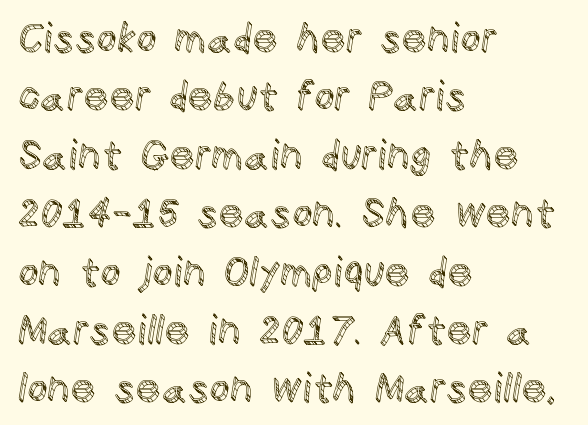
Q: Is the text italic (slanted)? A: Yes.
Q: Is the text underlined? A: No.
Q: How is the paragraph aligned? A: Left-aligned.
Q: Is the spacing between letters normal or unusually wide? A: Normal.
Q: Is the spacing between lines tight, normal or loose? A: Normal.
Q: Width (condensed, normal, or wide)? A: Normal.
Q: x-height? A: Large.
Q: Monospaced? A: No.
